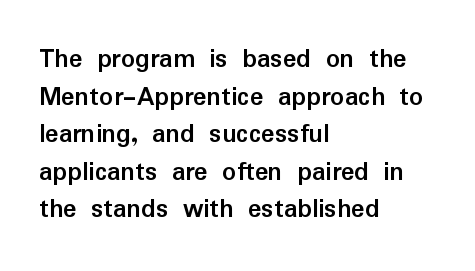
{"serif": "no", "italic": "no", "bold": "yes", "weight": "semibold", "width": "normal", "stroke_contrast": "low", "x_height": "medium", "monospaced": "no", "underline": "no", "align": "left", "line_spacing": "normal", "line_spacing_ratio": 1.34, "letter_spacing": "normal", "letter_spacing_em": 0.0, "glyph_px": 28}
